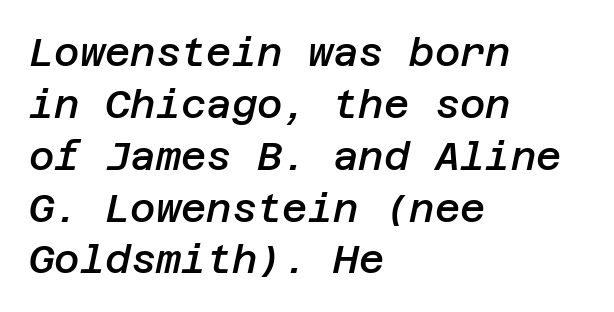
{"italic": "yes", "lean": "right", "slant_degrees": 12, "bold": "semi", "weight": "semibold", "width": "normal", "stroke_contrast": "low", "x_height": "large", "underline": "no", "align": "left", "line_spacing": "normal", "line_spacing_ratio": 1.33, "letter_spacing": "normal", "letter_spacing_em": 0.0, "glyph_px": 39}
